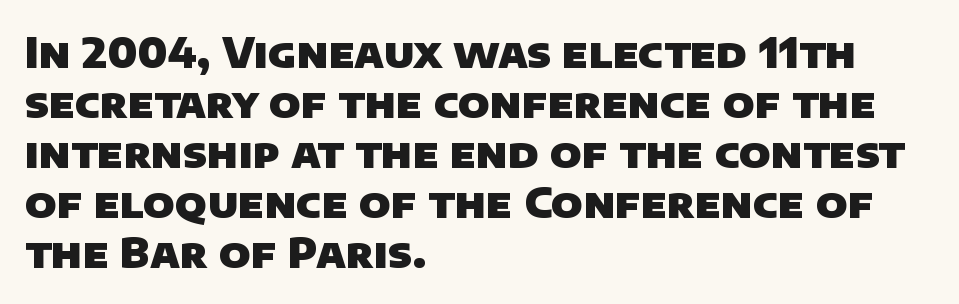
Q: Is the text bold? A: Yes.
Q: Is the typeface a serif or a sans-serif typeface? A: Sans-serif.
Q: Is the text underlined? A: No.
Q: How is the paragraph aligned? A: Left-aligned.
Q: Is the spacing between letters normal or unusually wide? A: Normal.
Q: Width (condensed, normal, or wide)? A: Normal.
Q: Stroke contrast? A: Low.
Q: x-height? A: Large.
Q: Monospaced? A: No.
